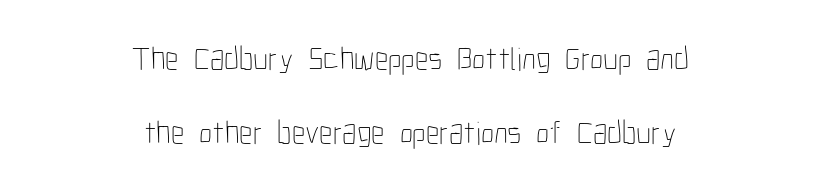
{"italic": "no", "bold": "no", "weight": "thin", "width": "condensed", "stroke_contrast": "low", "x_height": "medium", "monospaced": "no", "underline": "no", "align": "center", "line_spacing": "loose", "line_spacing_ratio": 2.23, "letter_spacing": "normal", "letter_spacing_em": 0.0, "glyph_px": 33}
